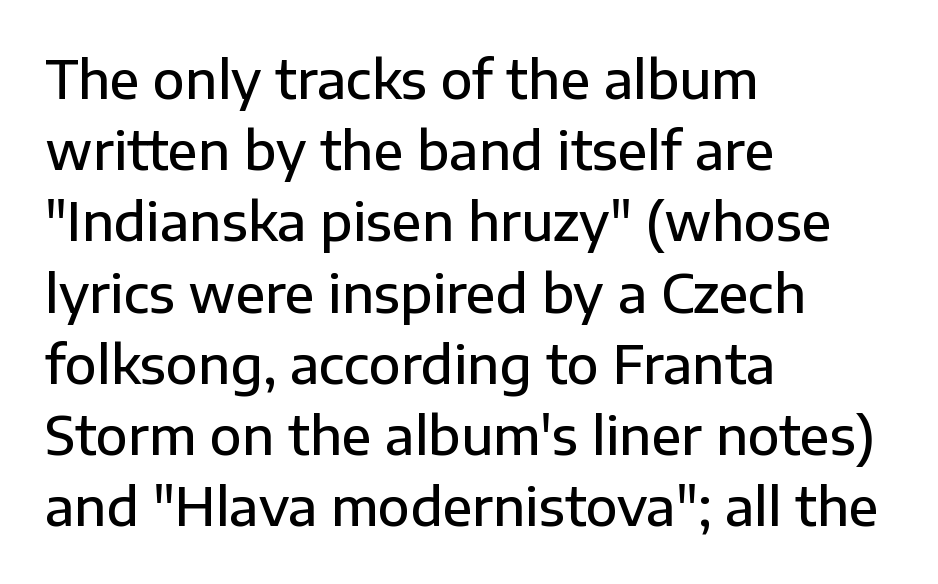
Q: Is the text bold? A: Semi-bold.
Q: Is the text italic (slanted)? A: No, it is upright.
Q: Is the typeface a serif or a sans-serif typeface? A: Sans-serif.
Q: Is the text underlined? A: No.
Q: How is the paragraph aligned? A: Left-aligned.
Q: Is the spacing between letters normal or unusually wide? A: Normal.
Q: Is the spacing between lines tight, normal or loose? A: Normal.
Q: Width (condensed, normal, or wide)? A: Normal.
Q: Stroke contrast? A: Low.
Q: x-height? A: Medium.
Q: Monospaced? A: No.
